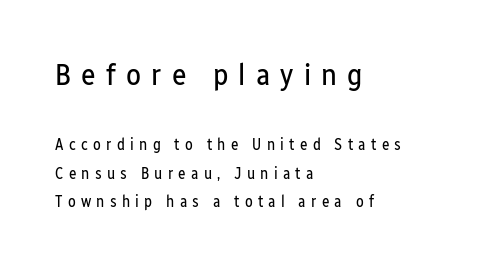
The image shows 31 px regular-weight, condensed sans-serif type, upright; set left-aligned, line spacing 1.76x, unusually wide letter spacing (+0.33 em), not underlined; the first (top) block is 1.94x larger; low stroke contrast and a medium x-height.
